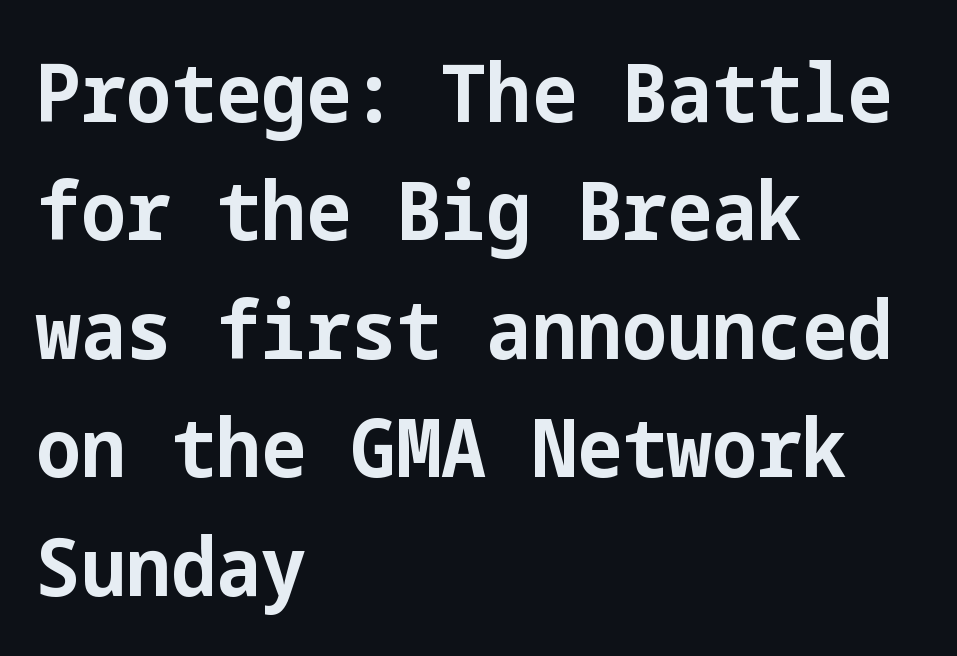
{"serif": "no", "italic": "no", "bold": "yes", "weight": "bold", "width": "normal", "stroke_contrast": "low", "x_height": "medium", "underline": "no", "align": "left", "line_spacing": "normal", "line_spacing_ratio": 1.48, "letter_spacing": "normal", "letter_spacing_em": 0.0, "glyph_px": 80}
